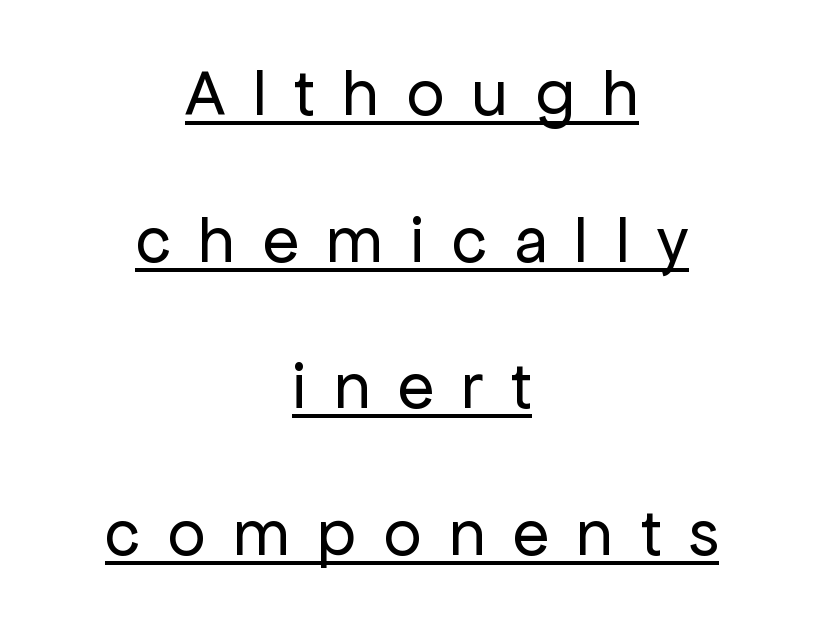
Q: Is the text bold? A: No.
Q: Is the text italic (slanted)? A: No, it is upright.
Q: Is the typeface a serif or a sans-serif typeface? A: Sans-serif.
Q: Is the text underlined? A: Yes.
Q: How is the paragraph aligned? A: Centered.
Q: Is the spacing between letters normal or unusually wide? A: Unusually wide.
Q: Is the spacing between lines tight, normal or loose? A: Loose.
Q: Width (condensed, normal, or wide)? A: Normal.
Q: Stroke contrast? A: Low.
Q: x-height? A: Medium.
Q: Monospaced? A: No.
